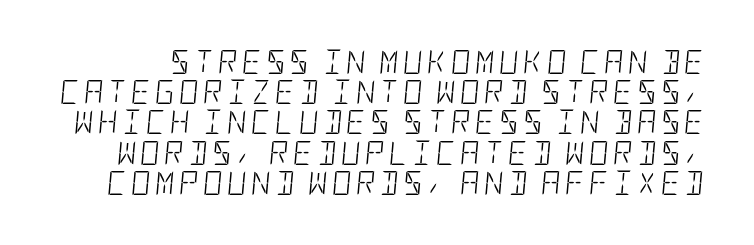
This block has exactly the height ordinary leading produces. The characters are drawn with everyday or finer stroke widths. Check under the words: just untouched page. Is the type slanted? Yes — the strokes lean at a clear angle.
